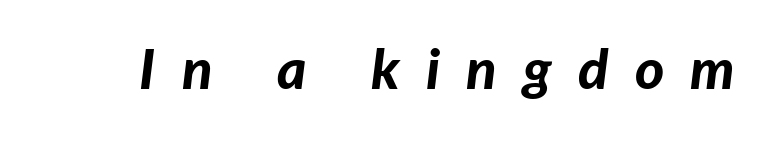
Rule under the text: the space is simply empty. The passage shown is typed in a proportional face where columns would drift. On the weight axis this lands at bold, roughly 700. The passage shown has open, widely tracked lettering throughout. Quick note: italic.
